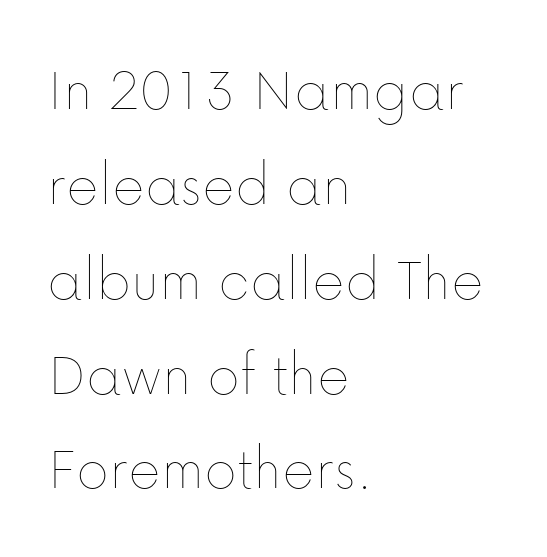
Q: Is the text bold? A: No.
Q: Is the text italic (slanted)? A: No, it is upright.
Q: Is the text underlined? A: No.
Q: How is the paragraph aligned? A: Left-aligned.
Q: Is the spacing between letters normal or unusually wide? A: Normal.
Q: Is the spacing between lines tight, normal or loose? A: Normal.
Q: Width (condensed, normal, or wide)? A: Normal.
Q: Stroke contrast? A: Low.
Q: x-height? A: Medium.
Q: Monospaced? A: No.
